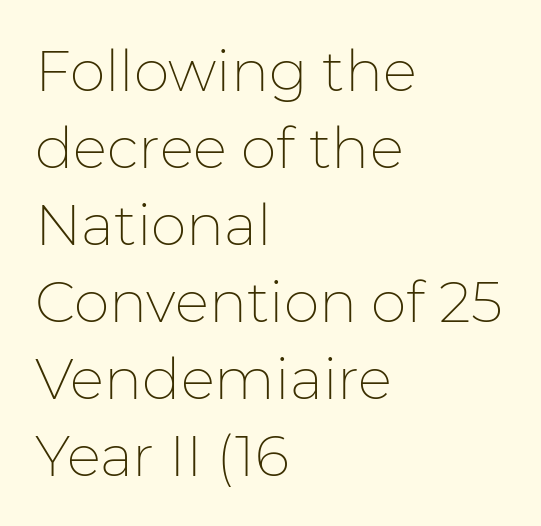
Q: Is the text bold? A: No.
Q: Is the text italic (slanted)? A: No, it is upright.
Q: Is the typeface a serif or a sans-serif typeface? A: Sans-serif.
Q: Is the text underlined? A: No.
Q: How is the paragraph aligned? A: Left-aligned.
Q: Is the spacing between letters normal or unusually wide? A: Normal.
Q: Is the spacing between lines tight, normal or loose? A: Normal.
Q: Width (condensed, normal, or wide)? A: Normal.
Q: Stroke contrast? A: Low.
Q: x-height? A: Medium.
Q: Monospaced? A: No.
